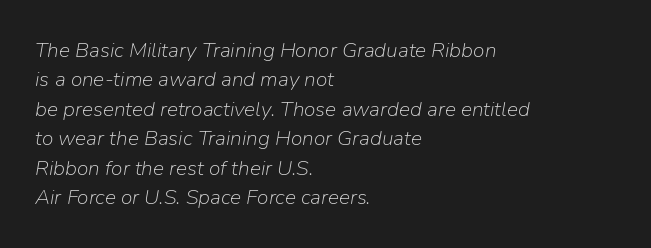
The image shows 21 px text type, italic (leaning right); set left-aligned, normal line spacing (1.4x), normal letter spacing, not underlined.
